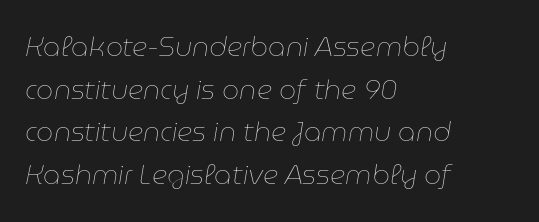
{"italic": "yes", "lean": "right", "slant_degrees": 9, "bold": "no", "underline": "no", "align": "left", "line_spacing": "normal", "line_spacing_ratio": 1.58, "letter_spacing": "normal", "letter_spacing_em": 0.0, "glyph_px": 27}
